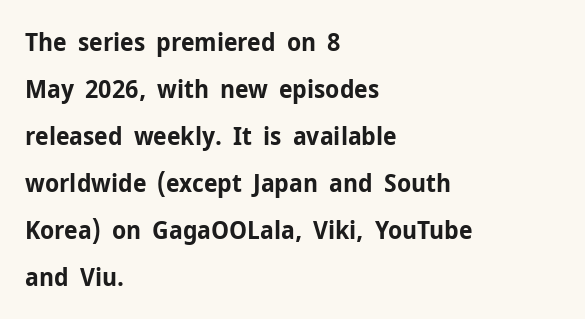
{"italic": "no", "bold": "yes", "underline": "no", "align": "left", "line_spacing_ratio": 1.88, "letter_spacing": "normal", "letter_spacing_em": 0.0, "glyph_px": 25}
